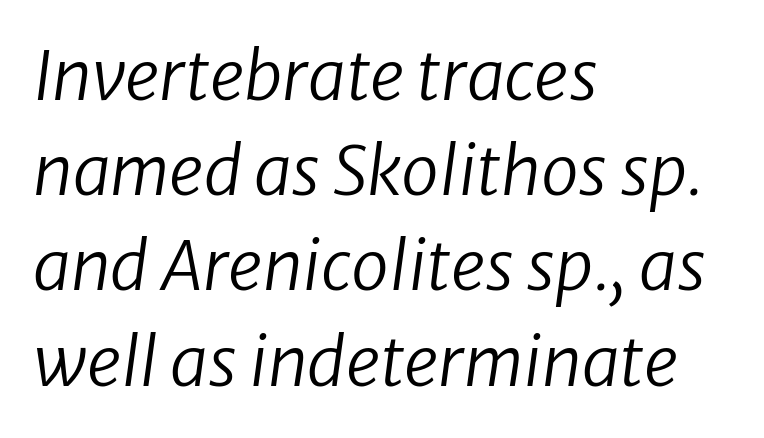
{"italic": "yes", "lean": "right", "slant_degrees": 8, "bold": "no", "weight": "regular", "width": "normal", "stroke_contrast": "low", "x_height": "medium", "monospaced": "no", "underline": "no", "align": "left", "line_spacing": "normal", "line_spacing_ratio": 1.4, "letter_spacing": "normal", "letter_spacing_em": 0.0, "glyph_px": 68}
